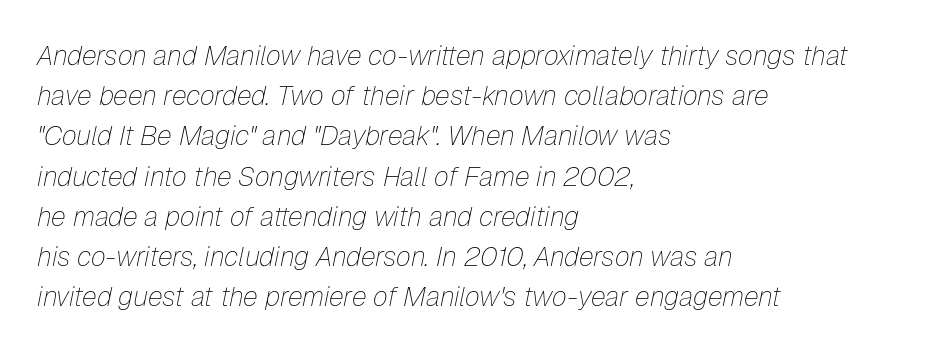
Beneath every word, the page is bare. Each line starts at the same left margin while the right side varies. Think standard paragraph weight, or any step lighter than that. The line-height multiplier appears to be the usual default. Nobody touched the tracking dial on this one.
